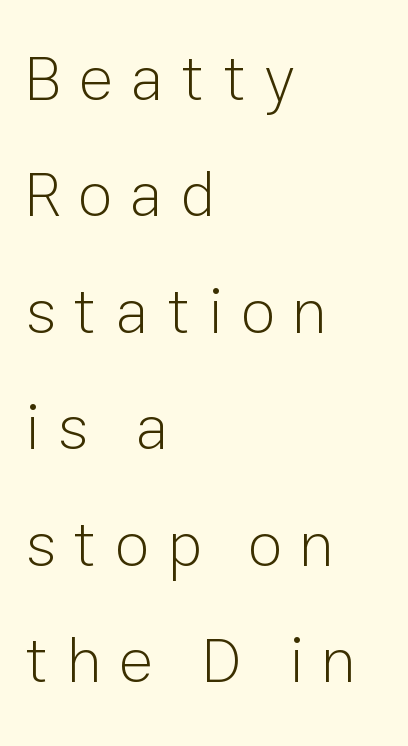
{"serif": "no", "italic": "no", "bold": "no", "weight": "light", "width": "normal", "stroke_contrast": "low", "x_height": "medium", "monospaced": "no", "underline": "no", "align": "left", "line_spacing_ratio": 1.82, "letter_spacing": "wide", "letter_spacing_em": 0.27, "glyph_px": 64}
